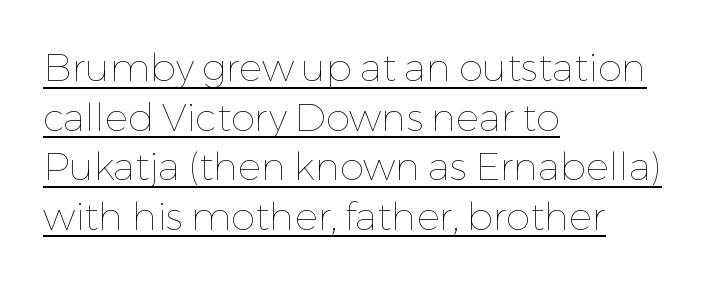
{"italic": "no", "bold": "no", "weight": "thin", "width": "normal", "stroke_contrast": "low", "x_height": "medium", "monospaced": "no", "underline": "yes", "align": "left", "line_spacing": "normal", "line_spacing_ratio": 1.27, "letter_spacing": "normal", "letter_spacing_em": 0.0, "glyph_px": 39}
